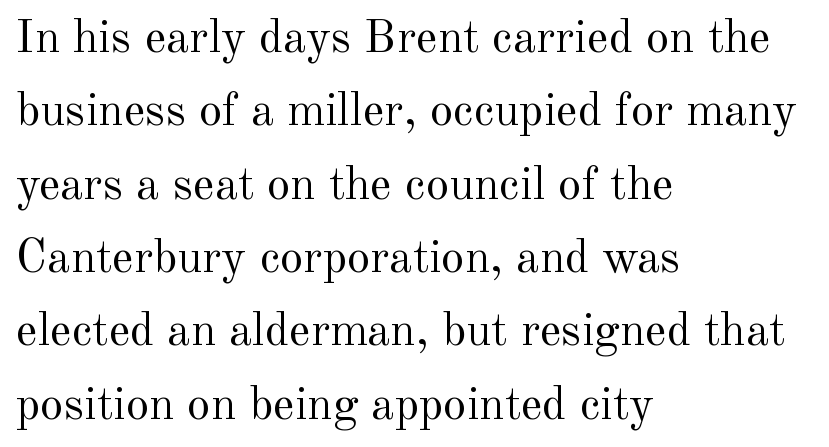
The image shows 47 px regular-weight serif type, upright; set left-aligned, normal line spacing (1.56x), normal letter spacing, not underlined; a small x-height.
